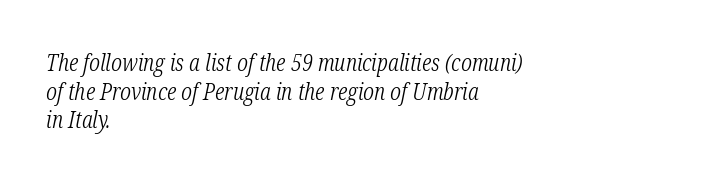
The ragged edge is on the right, which tells us the setting is flush left. Honestly, the letter spacing is just normal — you wouldn't notice it. The lettering tilts uniformly, giving the passage an italic look. A quiet, ordinary-to-light weight characterises the typeface. Anything drawn beneath the words? Only blank space.
